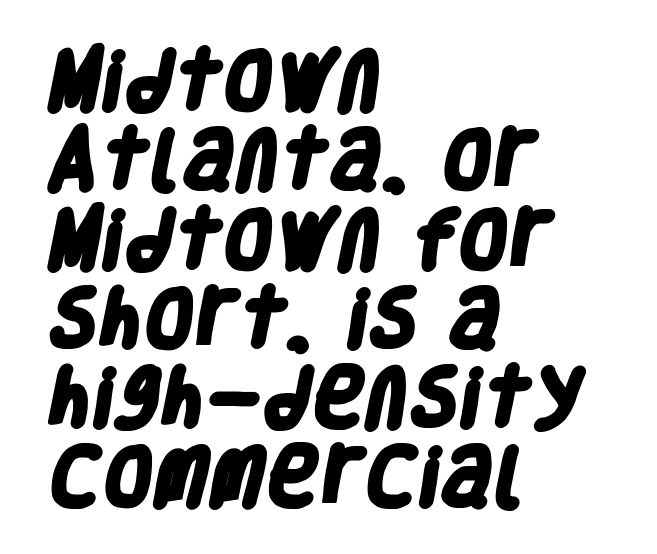
Q: Is the text bold? A: Yes.
Q: Is the typeface a serif or a sans-serif typeface? A: Sans-serif.
Q: Is the text underlined? A: No.
Q: How is the paragraph aligned? A: Left-aligned.
Q: Is the spacing between letters normal or unusually wide? A: Normal.
Q: Width (condensed, normal, or wide)? A: Condensed.
Q: Stroke contrast? A: Low.
Q: x-height? A: Large.
Q: Monospaced? A: No.
